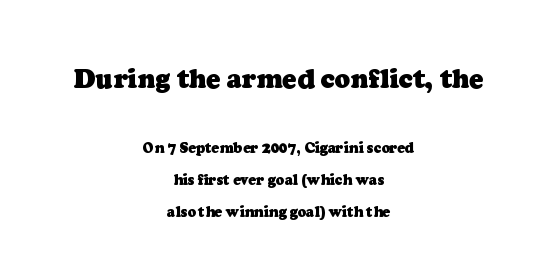
Underlining? Definitely not there. Each word holds together tightly as a unit, with standard inter-letter gaps. Each glyph is drawn with heavy, bold strokes. This sample is center-justified, so both line endings float freely. Large over small — that's the arrangement of the two blocks here. Notice the wide empty band between every row — that's loose leading.
